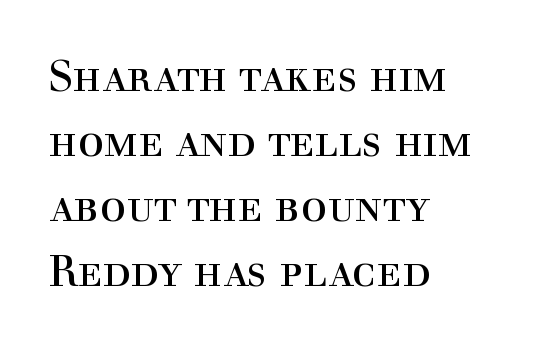
A light-to-regular cut is what we see here. Nobody touched the tracking dial on this one. The lettering stays uniformly vertical, giving the passage a roman look. Classification — serif.
